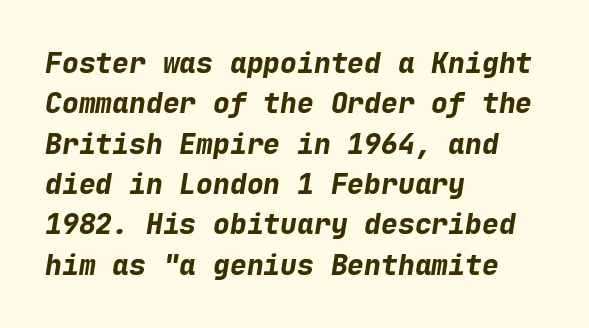
Q: Is the text bold? A: Yes.
Q: Is the text italic (slanted)? A: Yes, it leans right by about 9 degrees.
Q: Is the text underlined? A: No.
Q: How is the paragraph aligned? A: Left-aligned.
Q: Is the spacing between letters normal or unusually wide? A: Normal.
Q: Is the spacing between lines tight, normal or loose? A: Normal.
Q: Width (condensed, normal, or wide)? A: Normal.
Q: Stroke contrast? A: Low.
Q: x-height? A: Medium.
Q: Monospaced? A: Yes.
